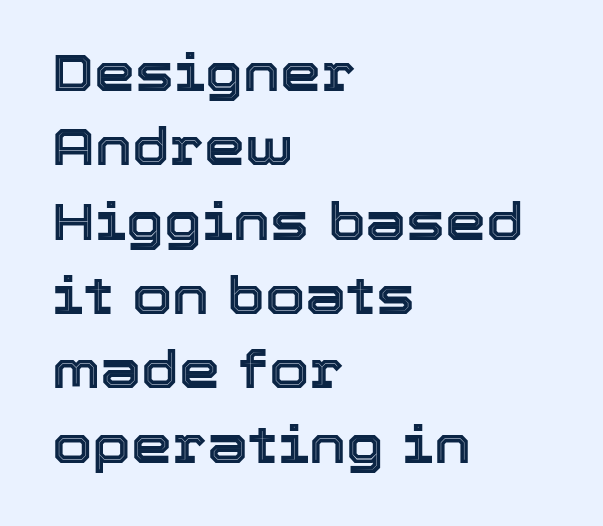
The image shows 52 px text type, upright; set left-aligned, normal line spacing (1.43x), normal letter spacing, not underlined; a medium x-height.
